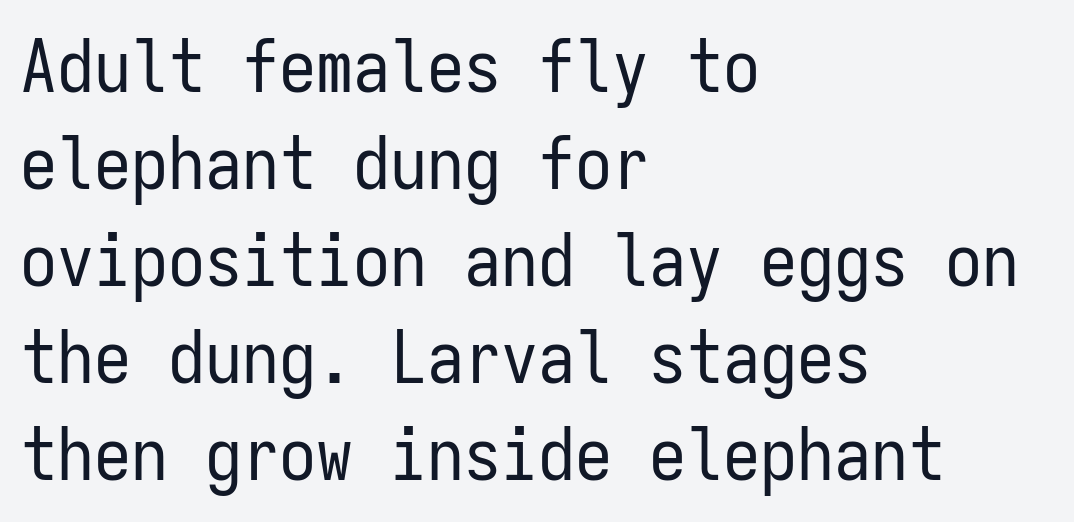
Q: Is the text bold? A: No.
Q: Is the text italic (slanted)? A: No, it is upright.
Q: Is the typeface a serif or a sans-serif typeface? A: Sans-serif.
Q: Is the text underlined? A: No.
Q: How is the paragraph aligned? A: Left-aligned.
Q: Is the spacing between letters normal or unusually wide? A: Normal.
Q: Is the spacing between lines tight, normal or loose? A: Normal.
Q: Width (condensed, normal, or wide)? A: Condensed.
Q: Stroke contrast? A: Low.
Q: x-height? A: Medium.
Q: Monospaced? A: Yes.
